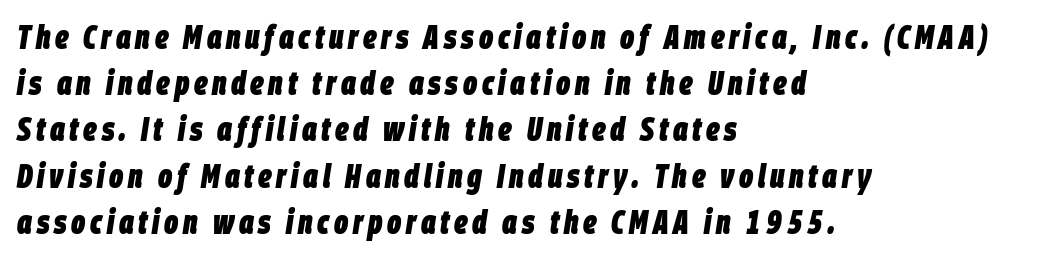
Rendered with sloped, italic letterforms. Horizontal bands of white between lines are of average thickness. The paragraph shown leans on its left margin. These lines are rendered in a variable-pitch font. The zone under the glyphs is completely vacant.
